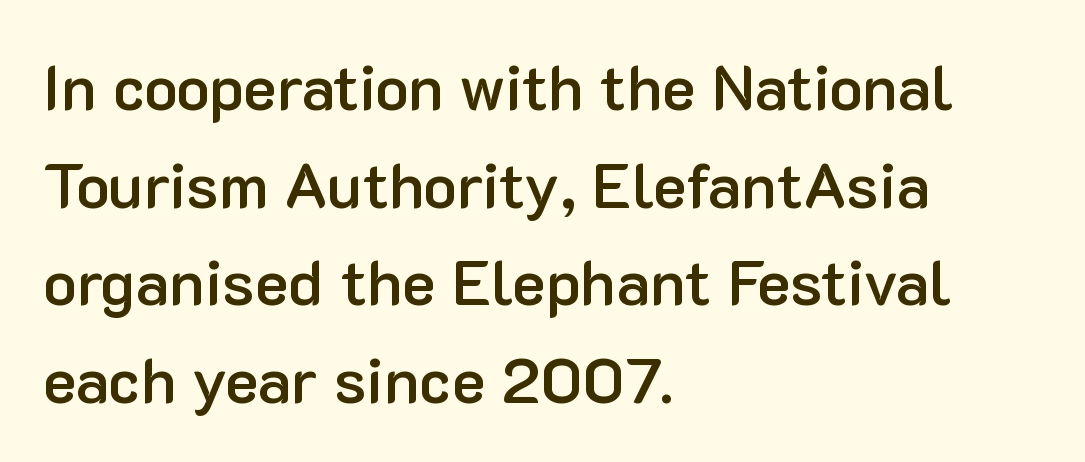
Its strokes are somewhat broadened, the hallmark of semibold type. The zone under the glyphs is completely vacant. No feet cap the strokes, marking this as sans-serif type. Does the leading feel generous? No, just average.
